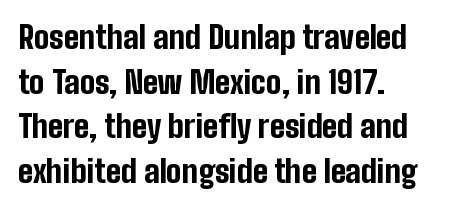
Q: Is the text bold? A: Yes.
Q: Is the text italic (slanted)? A: No, it is upright.
Q: Is the typeface a serif or a sans-serif typeface? A: Sans-serif.
Q: Is the text underlined? A: No.
Q: How is the paragraph aligned? A: Left-aligned.
Q: Is the spacing between letters normal or unusually wide? A: Normal.
Q: Is the spacing between lines tight, normal or loose? A: Normal.
Q: Width (condensed, normal, or wide)? A: Condensed.
Q: Stroke contrast? A: Low.
Q: x-height? A: Medium.
Q: Monospaced? A: No.
